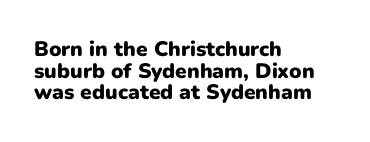
{"italic": "no", "bold": "yes", "underline": "no", "align": "left", "line_spacing": "tight", "line_spacing_ratio": 1.03, "letter_spacing": "normal", "letter_spacing_em": 0.0, "glyph_px": 21}
